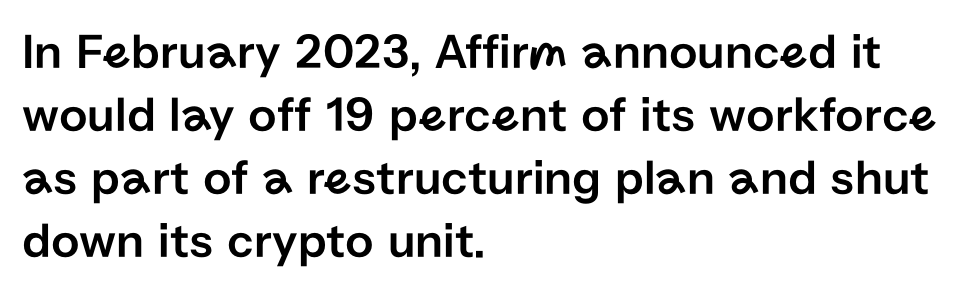
The image shows 50 px sans-serif type, upright; set left-aligned, normal line spacing (1.26x), normal letter spacing, not underlined; low stroke contrast and a medium x-height.
